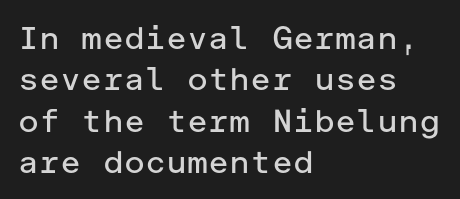
The image shows 32 px regular-weight sans-serif type, upright; set left-aligned, normal line spacing (1.29x), normal letter spacing, not underlined; low stroke contrast and a medium x-height.
